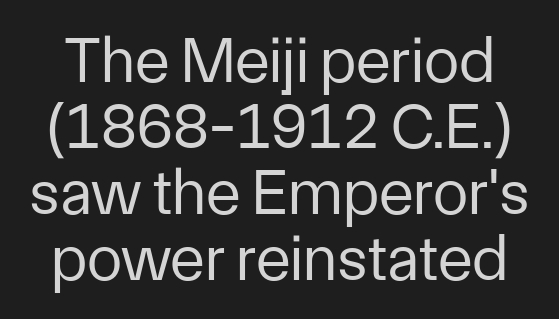
The text was rendered using a sans face with plain stroke endings. These lines were composed using upright roman letters. The passage shown is typed in a proportional face where columns would drift. Bare-footed words on every line. Standard letterfit; no display-style spreading of the glyphs.
